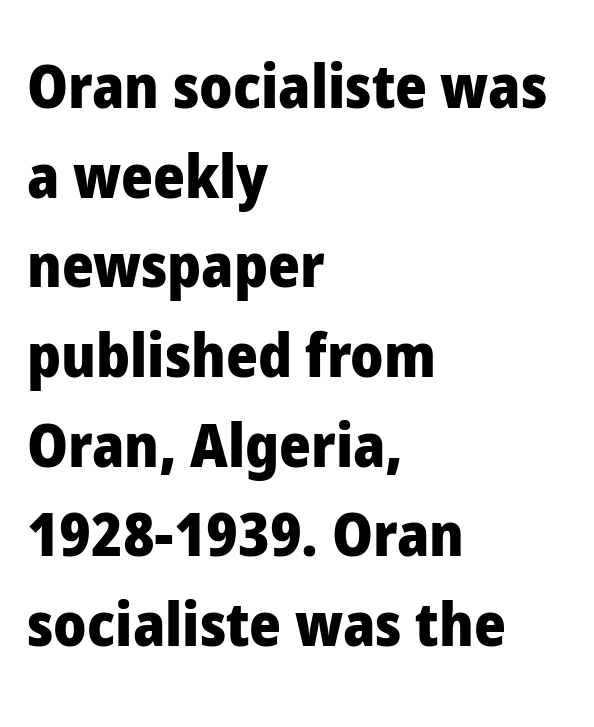
Does the leading feel generous? No, just average. The letters advance in unequal steps, a hallmark of proportional type. The letterforms sit shoulder to shoulder at normal distance. The foot of each line stays bare and open. Classification — sans serif.
